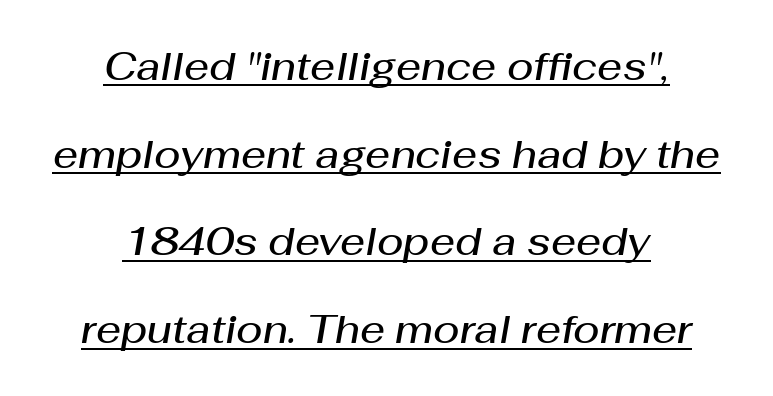
Q: Is the text bold? A: Semi-bold.
Q: Is the text italic (slanted)? A: Yes, it leans right by about 10 degrees.
Q: Is the text underlined? A: Yes.
Q: How is the paragraph aligned? A: Centered.
Q: Is the spacing between letters normal or unusually wide? A: Normal.
Q: Is the spacing between lines tight, normal or loose? A: Loose.
Q: Width (condensed, normal, or wide)? A: Normal.
Q: Stroke contrast? A: Medium.
Q: x-height? A: Medium.
Q: Monospaced? A: No.
